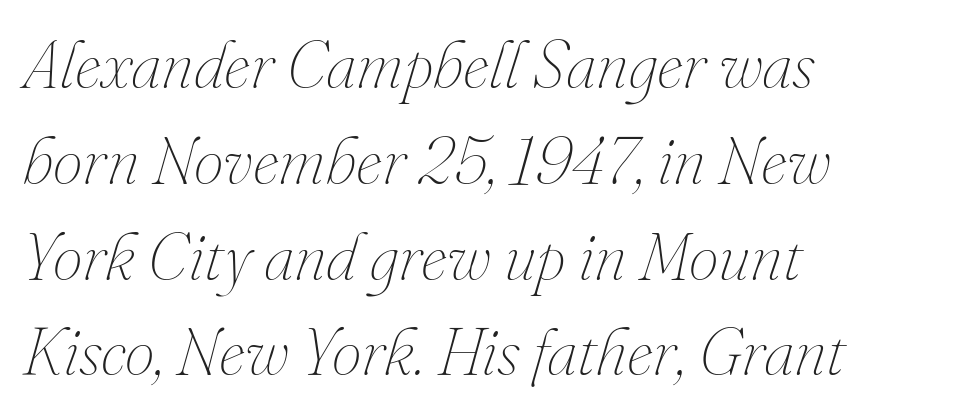
The glyphs are unaccompanied by any horizontal stroke below them. Here the glyphs are tracked normally, forming tight word shapes. The paragraph shown leans on its left margin. The text carries the slant typical of an italic or oblique font. Interline gaps are of average width in this sample.
